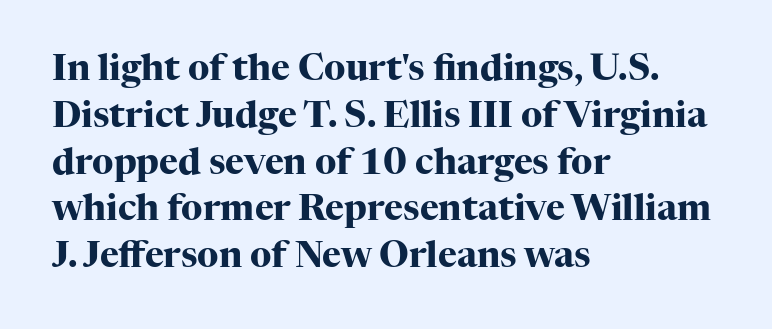
{"serif": "yes", "italic": "no", "bold": "yes", "weight": "heavy", "width": "normal", "stroke_contrast": "high", "x_height": "medium", "monospaced": "no", "underline": "no", "align": "left", "line_spacing": "normal", "line_spacing_ratio": 1.3, "letter_spacing": "normal", "letter_spacing_em": 0.0, "glyph_px": 36}
